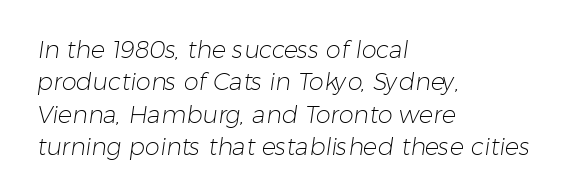
Q: Is the text bold? A: No.
Q: Is the text underlined? A: No.
Q: How is the paragraph aligned? A: Left-aligned.
Q: Is the spacing between letters normal or unusually wide? A: Normal.
Q: Is the spacing between lines tight, normal or loose? A: Normal.
